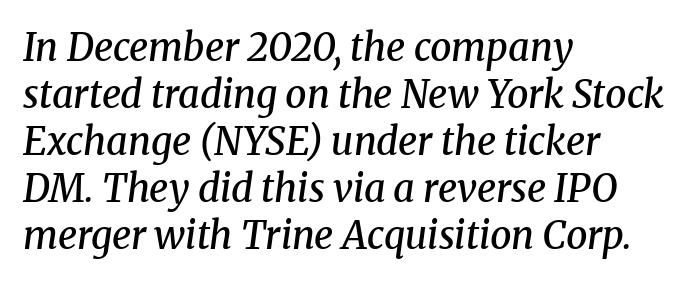
The image shows 38 px semibold serif type, italic (leaning right); set left-aligned, line spacing 1.24x, normal letter spacing, not underlined; medium stroke contrast and a medium x-height.
